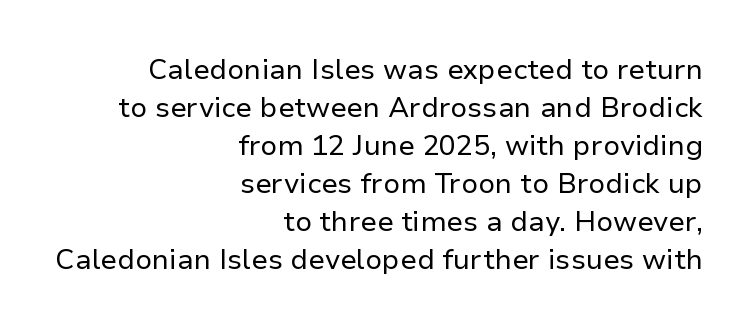
The image shows 28 px regular-weight sans-serif type, upright; set right-aligned, normal line spacing (1.36x), normal letter spacing, not underlined; low stroke contrast and a medium x-height.
